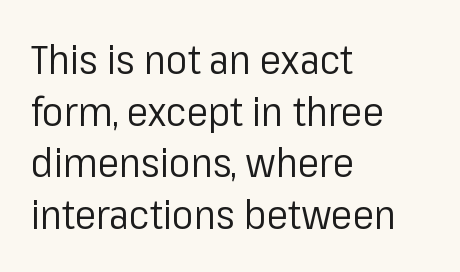
Type style note: lacks serifs. Regular leading. Upright lettering throughout. Which margin do the lines hug? The left one — the right edge is uneven.
